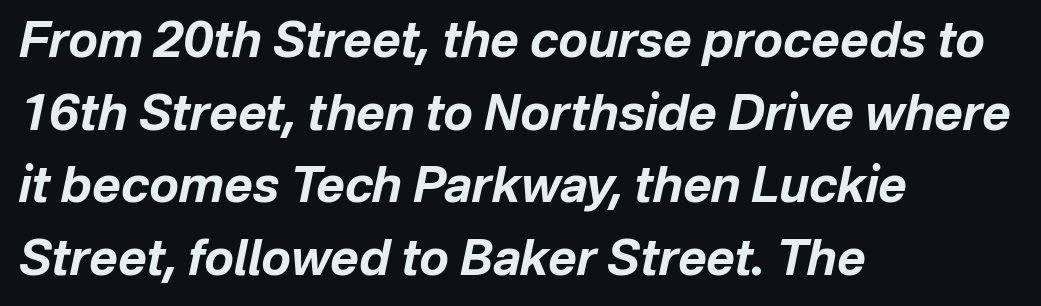
Compared with typical body copy, the letter spacing here is the same. The space between consecutive lines is moderate. Pretty heavy lettering here — definitely bold. Caption: multi-line text, flush left, ragged right. Here the designer chose a conventional face with non-uniform glyph widths.
